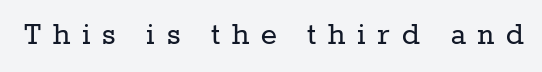
The rendering uses natural spacing where letterforms have individual widths. This rendering employs a face with finishing strokes, i.e., a serif. No heavy texture on the line: the type isn't bold. The foot of each line stays bare and open. The letters stand upright; this is a roman face.
